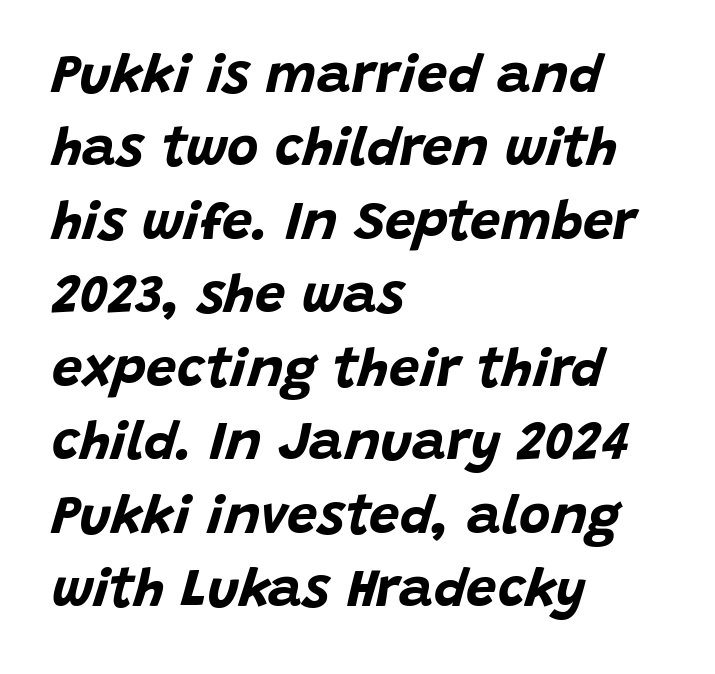
The image shows 54 px bold type, italic (leaning right); set left-aligned, normal line spacing (1.36x), normal letter spacing, not underlined; low stroke contrast and a large x-height.
